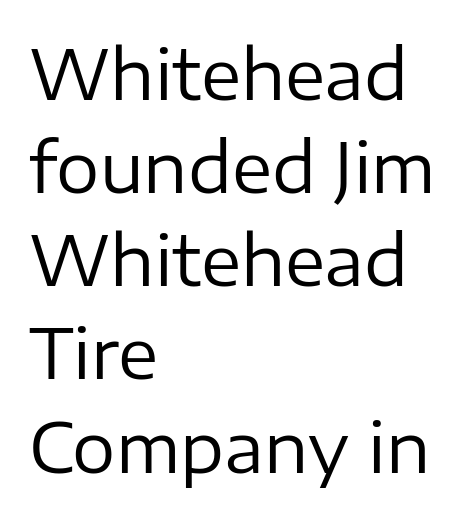
{"serif": "no", "italic": "no", "bold": "no", "weight": "regular", "width": "normal", "stroke_contrast": "low", "x_height": "medium", "monospaced": "no", "underline": "no", "align": "left", "line_spacing": "normal", "line_spacing_ratio": 1.37, "letter_spacing": "normal", "letter_spacing_em": 0.0, "glyph_px": 68}
